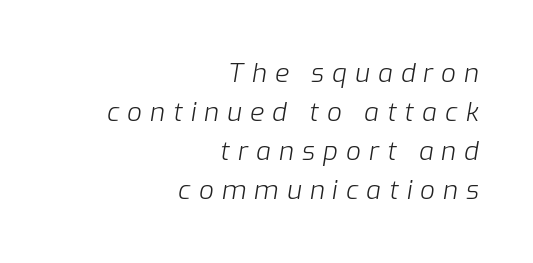
The image shows 26 px text type, italic (leaning right); set right-aligned, normal line spacing (1.5x), unusually wide letter spacing (+0.31 em), not underlined.
